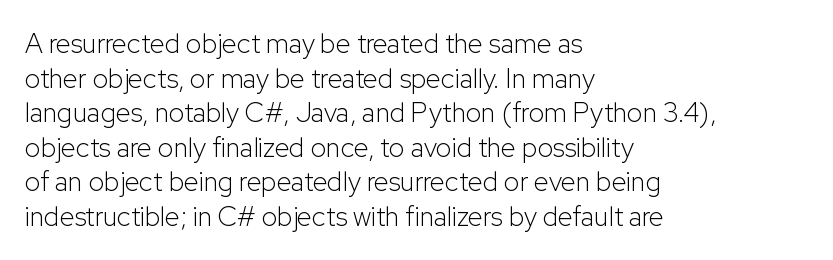
The image shows 27 px text type, upright; set left-aligned, normal line spacing (1.28x), normal letter spacing, not underlined.
